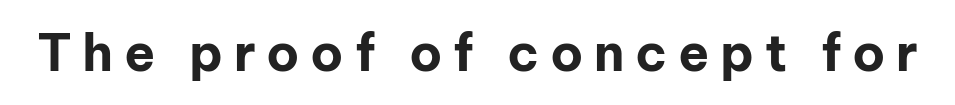
The image shows 51 px bold sans-serif type, upright; set unusually wide letter spacing (+0.21 em), not underlined; low stroke contrast and a medium x-height.
